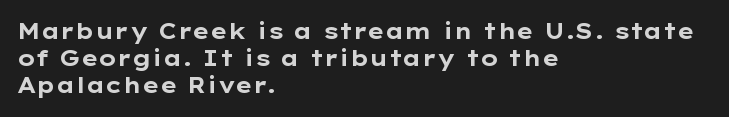
{"italic": "no", "bold": "yes", "underline": "no", "align": "left", "line_spacing_ratio": 1.23, "letter_spacing": "normal", "letter_spacing_em": 0.0, "glyph_px": 22}
